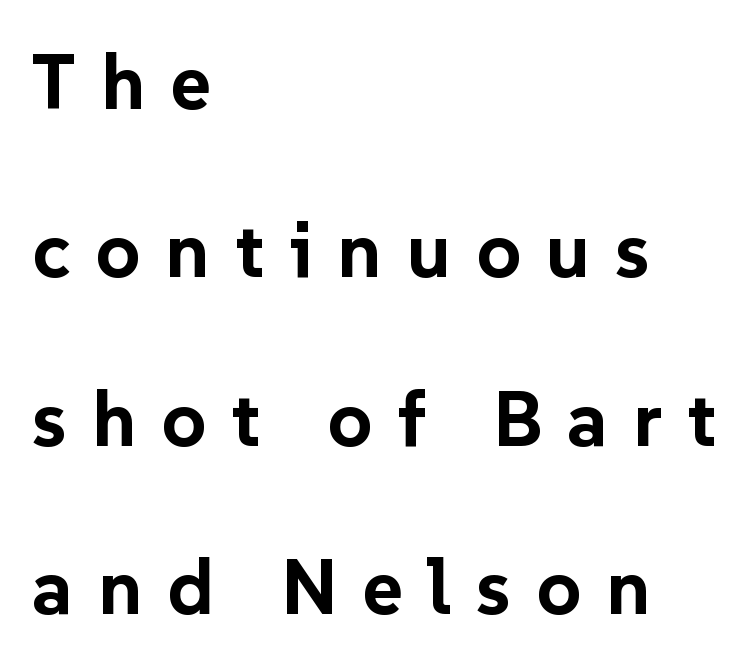
Horizontally, the lines are justified to the leading edge only. The passage shown is typed in a proportional face where columns would drift. Weight check: bold — yes, fully. Baseline-to-baseline distance is far greater than the letter height. The passage shown is not underscored anywhere.
